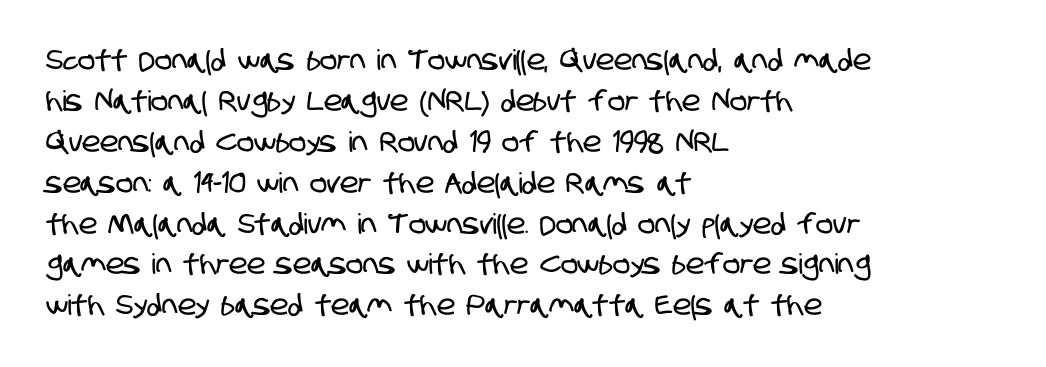
This sample has the flowing, uneven cadence of proportional lettering. Where is the straight margin? On the left. Honestly, the letter spacing is just normal — you wouldn't notice it. The space beneath each line is pristine and unruled. Regular leading.
